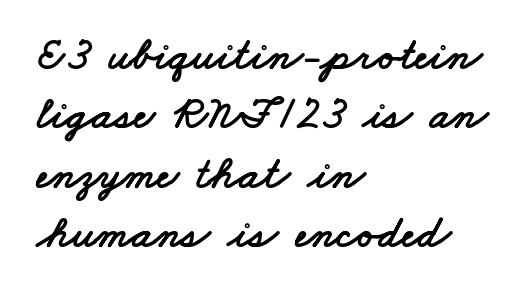
The block of text has a typical density, with ordinary space between rows. This sample uses plain, unmodified letter spacing. Spacing verdict: proportional, widths tailored to each character. In CSS terms this would be text-align: left. Classification — sans serif. The foot of each line stays bare and open.
